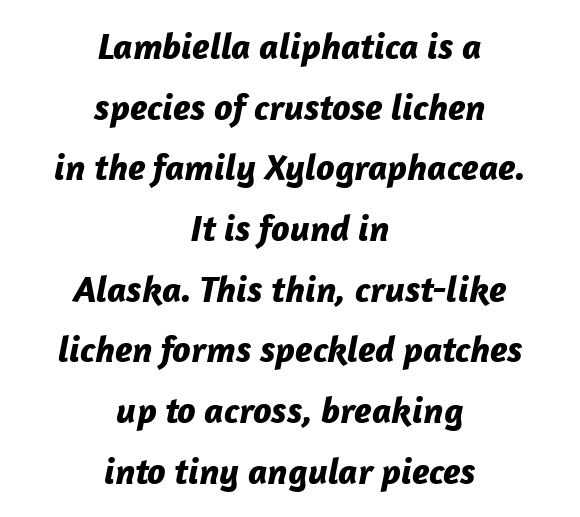
Q: Is the text bold? A: Yes.
Q: Is the text italic (slanted)? A: Yes, it leans right by about 12 degrees.
Q: Is the text underlined? A: No.
Q: How is the paragraph aligned? A: Centered.
Q: Is the spacing between letters normal or unusually wide? A: Normal.
Q: Is the spacing between lines tight, normal or loose? A: Normal.
Q: Width (condensed, normal, or wide)? A: Normal.
Q: Stroke contrast? A: Low.
Q: x-height? A: Medium.
Q: Monospaced? A: No.
